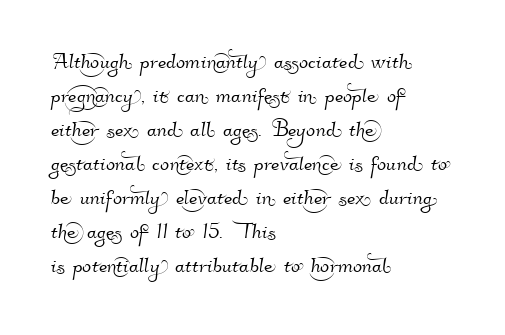
These lines keep a tight, regular rhythm from letter to letter. Notice how descenders clear the ascenders below comfortably — that's standard leading. Clear beneath every line of the passage. Compared with a centered layout, this one pins lines to the left instead.
